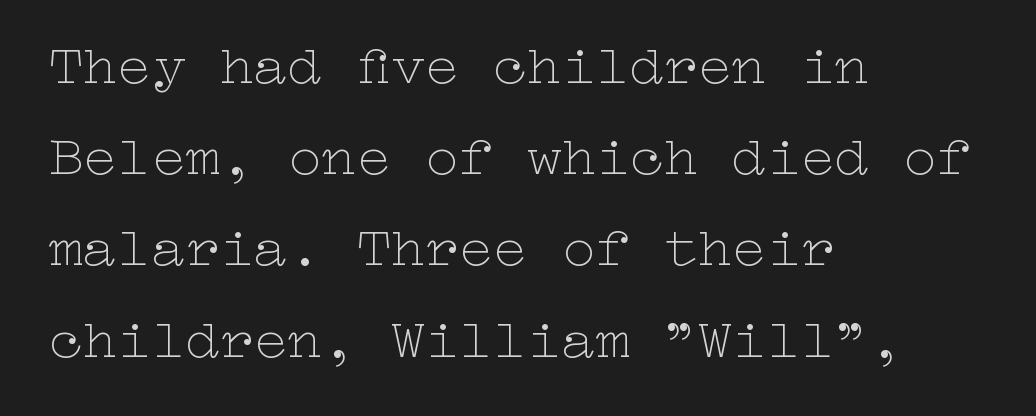
How are the letters spaced? Ordinarily, with no added tracking. Normally led — the rows are evenly, conventionally spaced. The paragraph shown leans on its left margin. Italic: no, the glyphs are upright roman.
